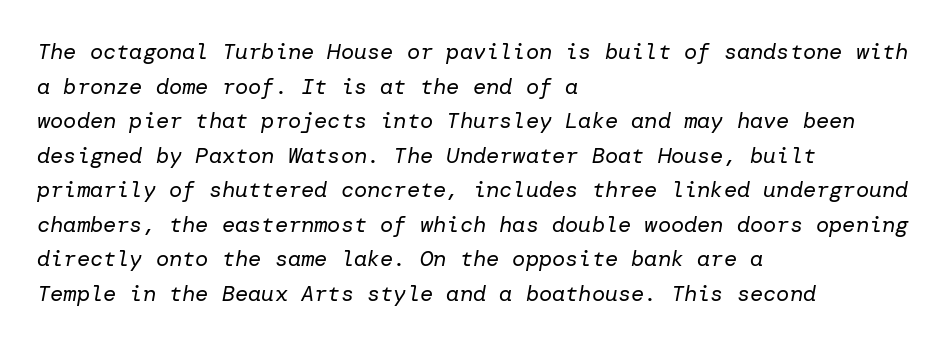
{"italic": "yes", "lean": "right", "slant_degrees": 10, "bold": "no", "underline": "no", "align": "left", "line_spacing": "normal", "line_spacing_ratio": 1.57, "letter_spacing": "normal", "letter_spacing_em": 0.0, "glyph_px": 22}
